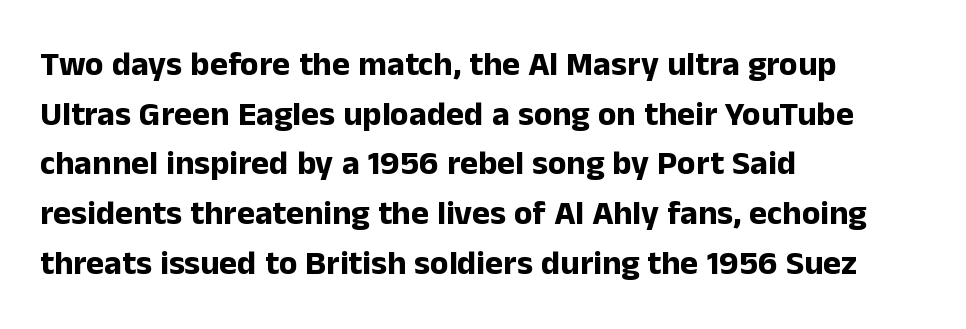
Notice how thick the strokes are: this is what a full bold looks like. Is this a fixed-width face? No — the glyphs have proportional, varying widths. Glyph-to-glyph distance matches everyday printed text. Examine the stroke ends and you'll find no serifs.
